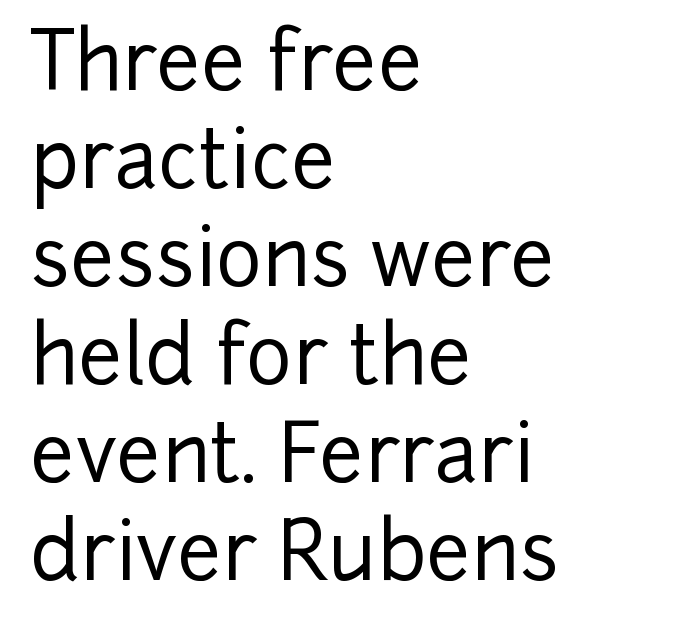
The image shows 79 px sans-serif type, upright; set left-aligned, line spacing 1.24x, normal letter spacing, not underlined; low stroke contrast and a medium x-height.
